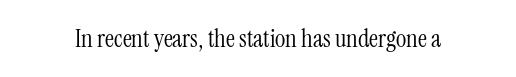
The rendering keeps characters at their native spacing. The font sits on the lighter half of the weight spectrum, regular included. Quick note: underline off. Is there any slant? The stems are plumb.
